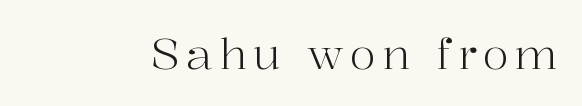
This is serif lettering, the kind often seen in printed books. Has an underline been added? It has not. Vertical strokes here are truly vertical. A typesetter would call this proportional, since set widths differ per character. This reads as an unemphasized weight, regular at the heaviest.
